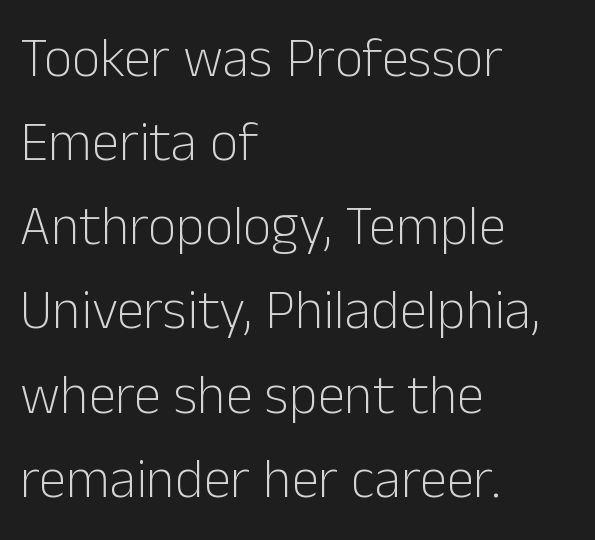
The image shows 55 px light sans-serif type, upright; set left-aligned, normal line spacing (1.53x), normal letter spacing, not underlined; low stroke contrast and a medium x-height.
